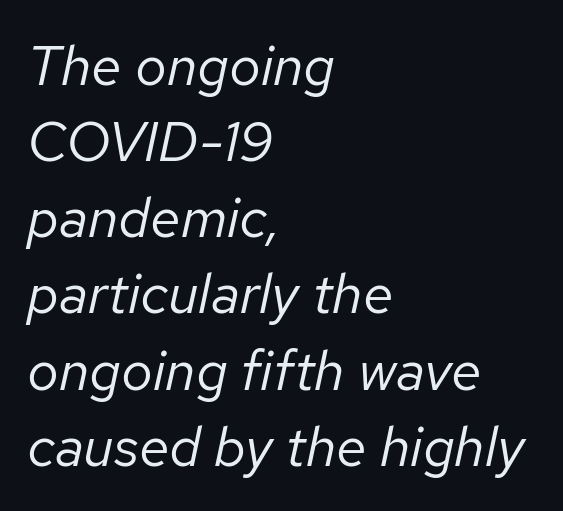
Q: Is the text bold? A: No.
Q: Is the text italic (slanted)? A: Yes, it leans right by about 12 degrees.
Q: Is the text underlined? A: No.
Q: How is the paragraph aligned? A: Left-aligned.
Q: Is the spacing between letters normal or unusually wide? A: Normal.
Q: Is the spacing between lines tight, normal or loose? A: Normal.
Q: Width (condensed, normal, or wide)? A: Normal.
Q: Stroke contrast? A: Low.
Q: x-height? A: Medium.
Q: Monospaced? A: No.
